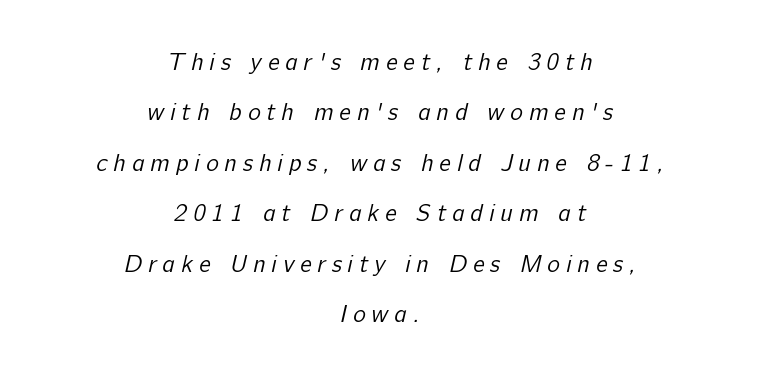
Q: Is the text bold? A: No.
Q: Is the text underlined? A: No.
Q: How is the paragraph aligned? A: Centered.
Q: Is the spacing between letters normal or unusually wide? A: Unusually wide.
Q: Is the spacing between lines tight, normal or loose? A: Loose.
